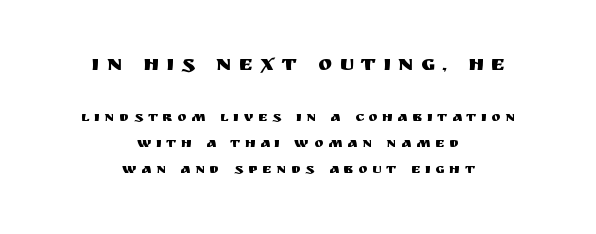
{"italic": "no", "underline": "no", "align": "center", "line_spacing_ratio": 1.86, "letter_spacing": "wide", "letter_spacing_em": 0.34, "larger_block": "first", "size_ratio": 1.5, "glyph_px": 21}
